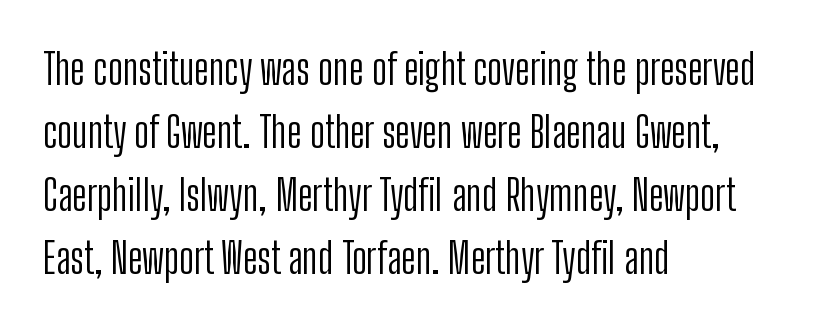
The image shows 42 px light, condensed sans-serif type, upright; set left-aligned, normal line spacing (1.5x), normal letter spacing, not underlined; low stroke contrast and a medium x-height.
